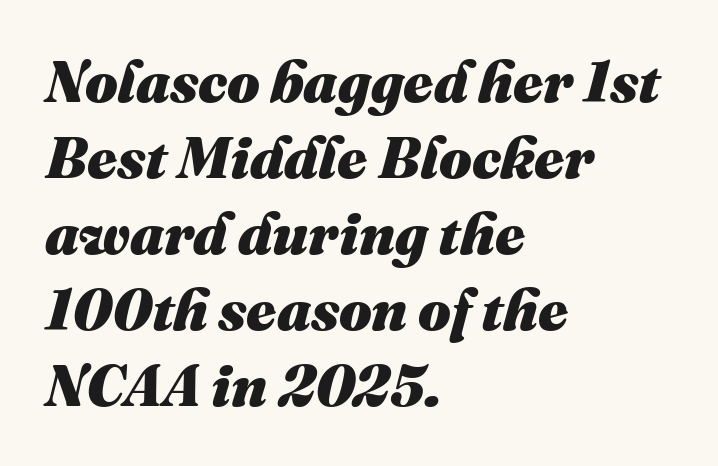
The image shows 58 px heavy type, italic (leaning right); set left-aligned, normal line spacing (1.31x), normal letter spacing, not underlined; medium stroke contrast and a medium x-height.
